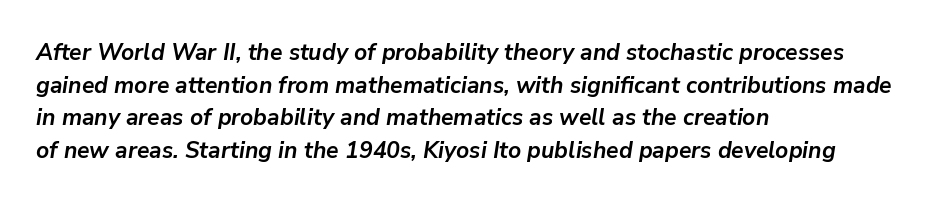
Q: Is the text bold? A: Yes.
Q: Is the text italic (slanted)? A: Yes, it leans right by about 9 degrees.
Q: Is the text underlined? A: No.
Q: How is the paragraph aligned? A: Left-aligned.
Q: Is the spacing between letters normal or unusually wide? A: Normal.
Q: Is the spacing between lines tight, normal or loose? A: Normal.
